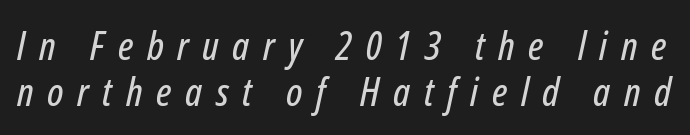
The image shows 40 px condensed type, italic (leaning right); set tight line spacing (1.15x), unusually wide letter spacing (+0.34 em), not underlined; low stroke contrast and a medium x-height.
